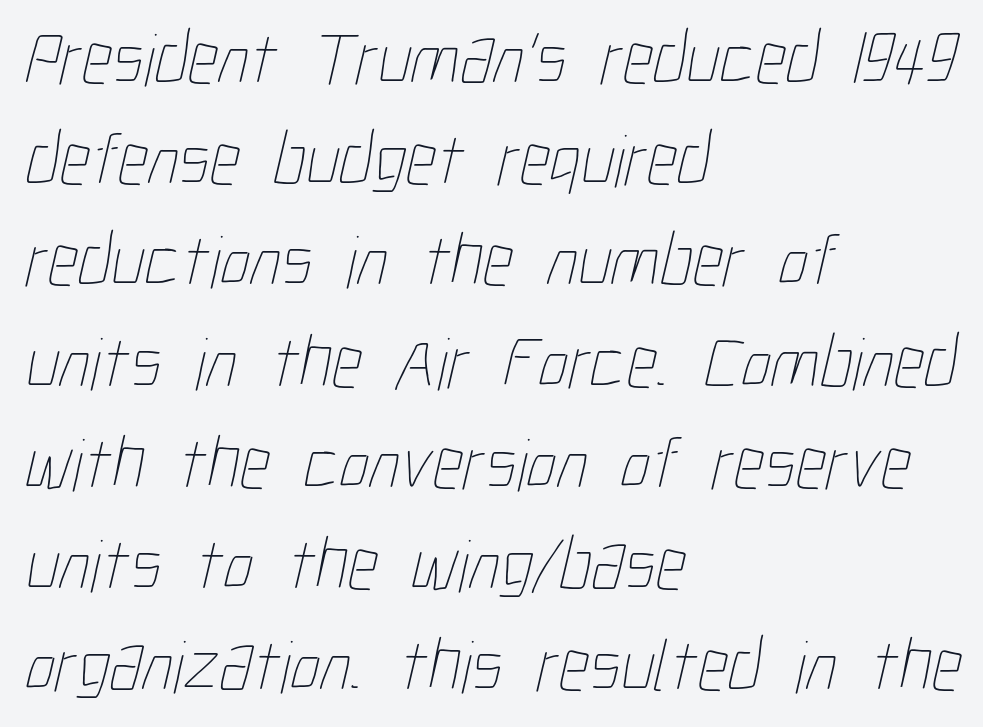
{"bold": "no", "weight": "thin", "width": "condensed", "stroke_contrast": "low", "x_height": "medium", "monospaced": "no", "underline": "no", "align": "left", "line_spacing": "normal", "line_spacing_ratio": 1.35, "letter_spacing": "normal", "letter_spacing_em": 0.0, "glyph_px": 75}
